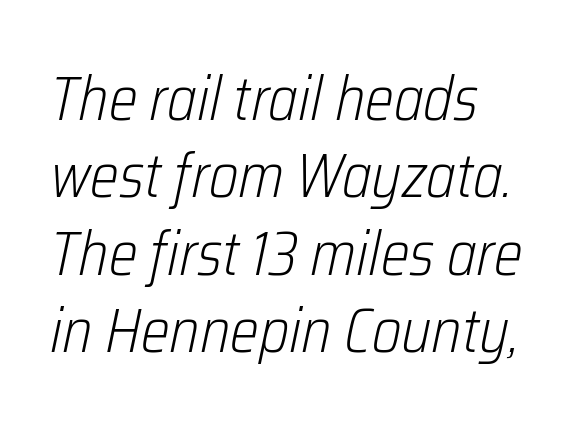
The block of text has a typical density, with ordinary space between rows. When letters slant like this, we call the style italic. Unmarked baselines from the first word to the last. This sample has the flowing, uneven cadence of proportional lettering. The gaps between neighbouring characters are ordinary and unremarkable. This reads as an unemphasized weight, regular at the heaviest.
